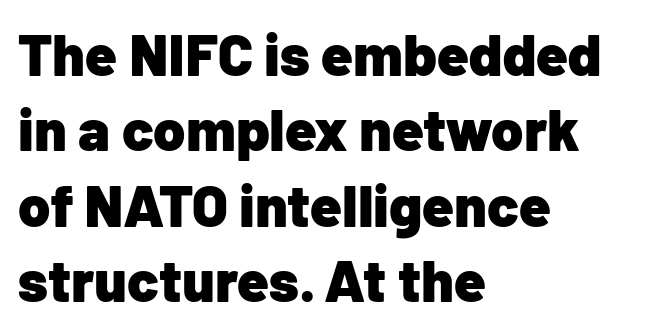
The image shows 58 px heavy sans-serif type, upright; set left-aligned, normal line spacing (1.3x), normal letter spacing, not underlined; low stroke contrast and a medium x-height.
